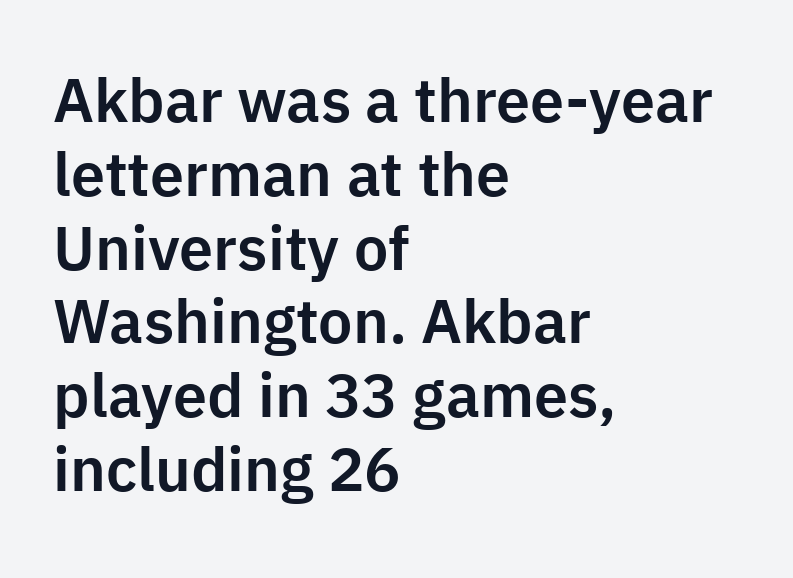
The image shows 61 px sans-serif type, upright; set left-aligned, line spacing 1.21x, normal letter spacing, not underlined; low stroke contrast and a medium x-height.
